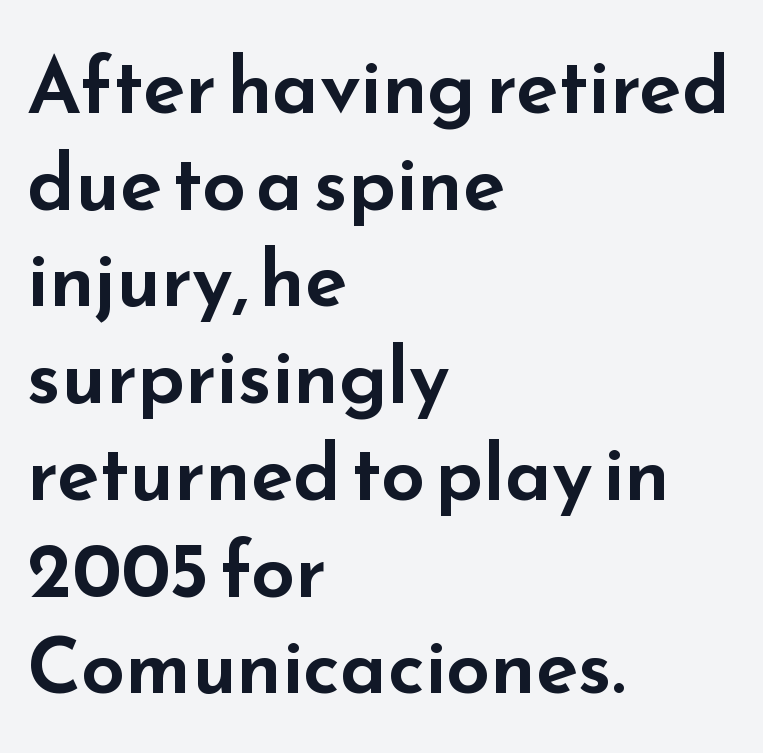
{"serif": "no", "italic": "no", "width": "wide", "stroke_contrast": "low", "x_height": "small", "monospaced": "no", "underline": "no", "align": "left", "line_spacing_ratio": 1.24, "letter_spacing": "normal", "letter_spacing_em": 0.0, "glyph_px": 78}
